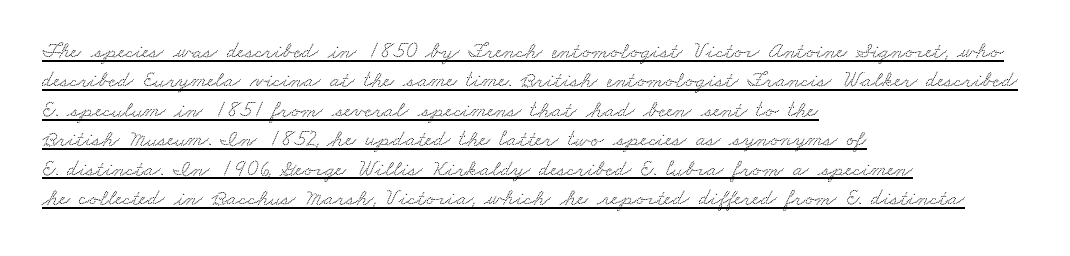
The image shows 23 px text type; set left-aligned, normal line spacing (1.28x), normal letter spacing, underlined.
